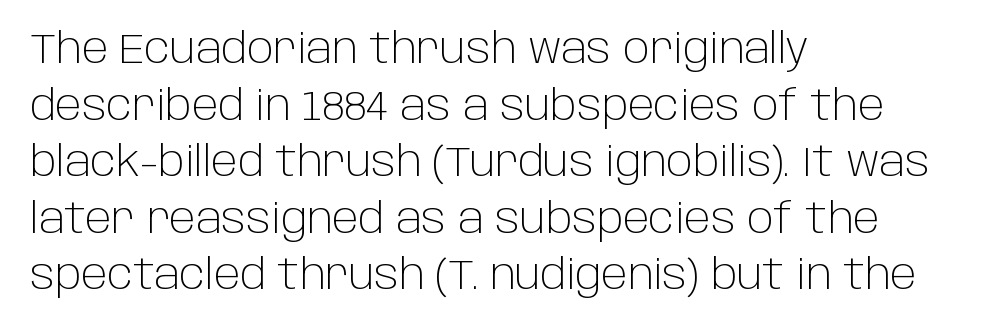
The type family on display is of the sans-serif kind. Characters remain perfectly vertical along every line. Line beginnings align vertically; line endings do not. You could not count columns in this text — the font is proportionally spaced. Regarding leading, the lines here are spaced in the standard way.
